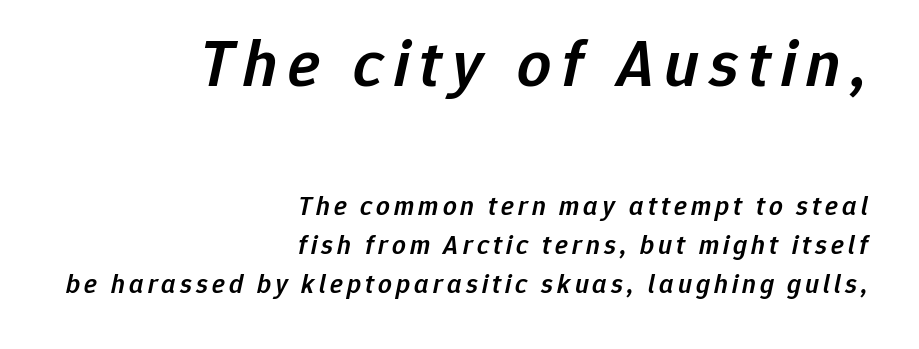
{"italic": "yes", "lean": "right", "slant_degrees": 12, "bold": "semi", "weight": "semibold", "width": "normal", "stroke_contrast": "low", "x_height": "medium", "monospaced": "no", "underline": "no", "align": "right", "line_spacing": "normal", "line_spacing_ratio": 1.44, "larger_block": "first", "size_ratio": 2.48, "glyph_px": 67}
